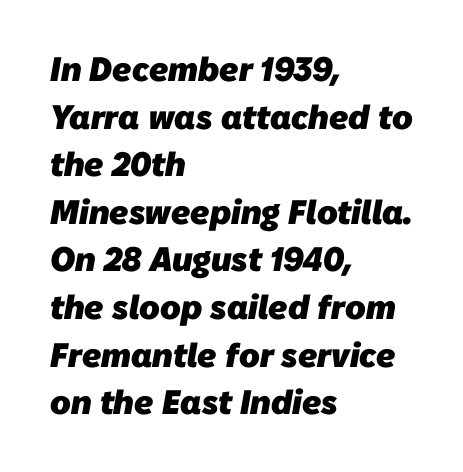
Q: Is the text bold? A: Yes.
Q: Is the typeface a serif or a sans-serif typeface? A: Sans-serif.
Q: Is the text underlined? A: No.
Q: How is the paragraph aligned? A: Left-aligned.
Q: Is the spacing between letters normal or unusually wide? A: Normal.
Q: Is the spacing between lines tight, normal or loose? A: Normal.
Q: Width (condensed, normal, or wide)? A: Normal.
Q: Stroke contrast? A: Low.
Q: x-height? A: Medium.
Q: Monospaced? A: No.
